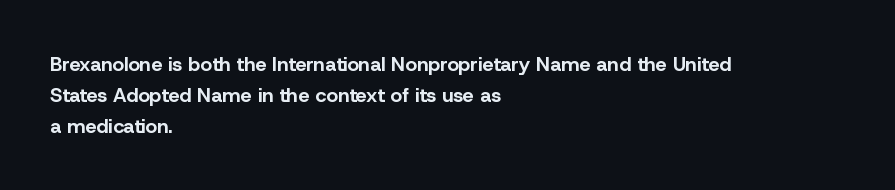
This is heavy type, rendered in bold. No extra tracking has been applied to these lines. The lines in this sample share a left origin and differ only in where they stop. A typesetter would call this leading conventional body-copy spacing. The typography opts for an upright posture over an oblique one. No word sits above an underline.
